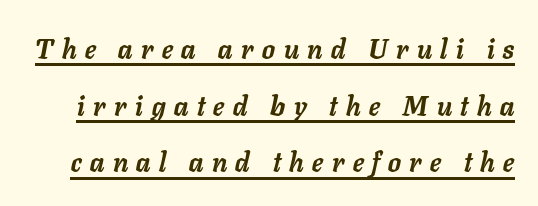
Q: Is the text bold? A: Yes.
Q: Is the text italic (slanted)? A: Yes, it leans right by about 11 degrees.
Q: Is the text underlined? A: Yes.
Q: Is the spacing between letters normal or unusually wide? A: Unusually wide.
Q: Is the spacing between lines tight, normal or loose? A: Loose.
